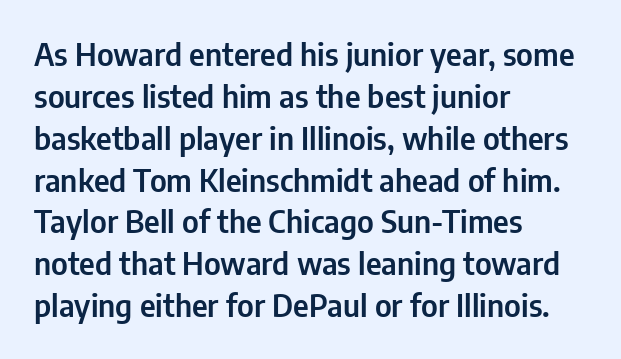
{"serif": "no", "italic": "no", "width": "condensed", "stroke_contrast": "low", "x_height": "medium", "monospaced": "no", "underline": "no", "align": "left", "line_spacing": "normal", "line_spacing_ratio": 1.35, "letter_spacing": "normal", "letter_spacing_em": 0.0, "glyph_px": 31}
